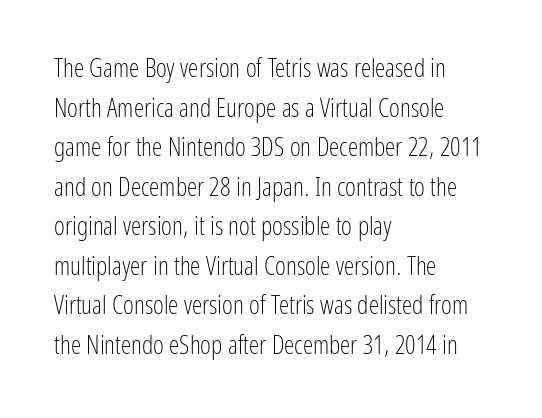
The image shows 26 px text type, upright; set left-aligned, normal line spacing (1.52x), normal letter spacing, not underlined.
